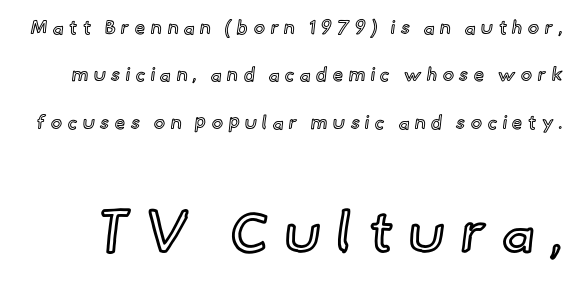
{"width": "normal", "x_height": "small", "monospaced": "no", "underline": "no", "line_spacing": "loose", "line_spacing_ratio": 2.49, "letter_spacing": "wide", "letter_spacing_em": 0.28, "larger_block": "second", "size_ratio": 3.0, "glyph_px": 57}
